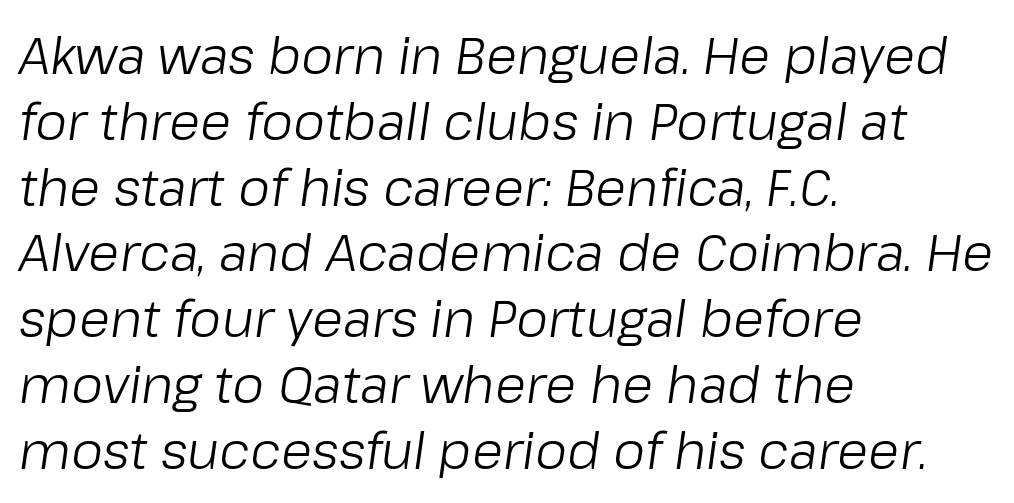
The image shows 51 px light type, italic (leaning right); set left-aligned, normal line spacing (1.29x), normal letter spacing, not underlined; low stroke contrast and a medium x-height.
